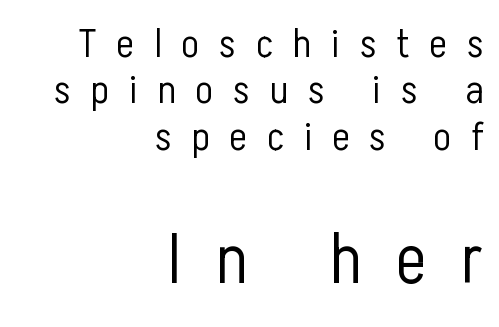
Q: Is the text bold? A: No.
Q: Is the text italic (slanted)? A: No, it is upright.
Q: Is the typeface a serif or a sans-serif typeface? A: Sans-serif.
Q: Is the text underlined? A: No.
Q: How is the paragraph aligned? A: Right-aligned.
Q: Is the spacing between letters normal or unusually wide? A: Unusually wide.
Q: Is the spacing between lines tight, normal or loose? A: Tight.
Q: Which block of text is set in a larger size, the first (top) or the second (bottom)? A: The second (bottom) one.
Q: Width (condensed, normal, or wide)? A: Condensed.
Q: Stroke contrast? A: Low.
Q: x-height? A: Medium.
Q: Monospaced? A: No.
